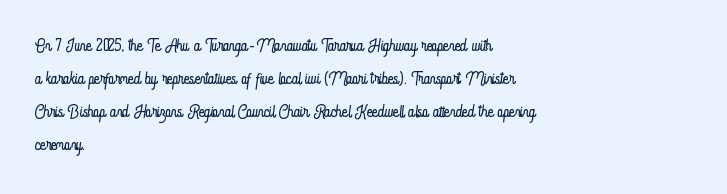
{"bold": "no", "underline": "no", "align": "left", "line_spacing": "normal", "line_spacing_ratio": 1.37, "letter_spacing": "normal", "letter_spacing_em": 0.0, "glyph_px": 24}
